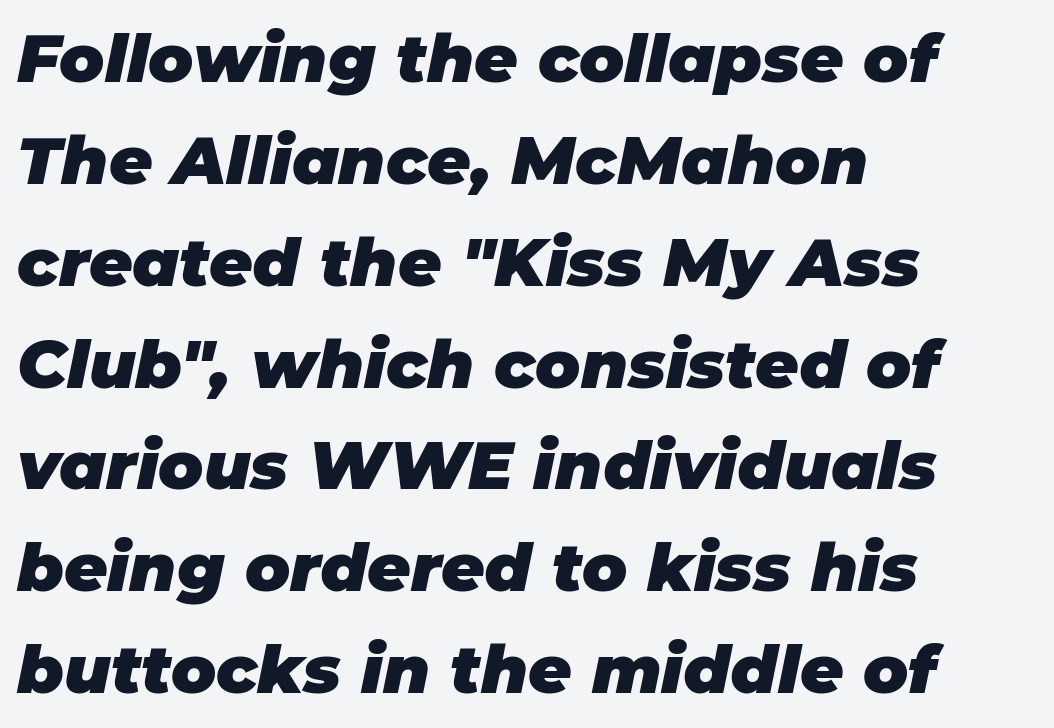
The image shows 67 px heavy type, italic (leaning right); set left-aligned, normal line spacing (1.52x), normal letter spacing, not underlined; low stroke contrast and a large x-height.
